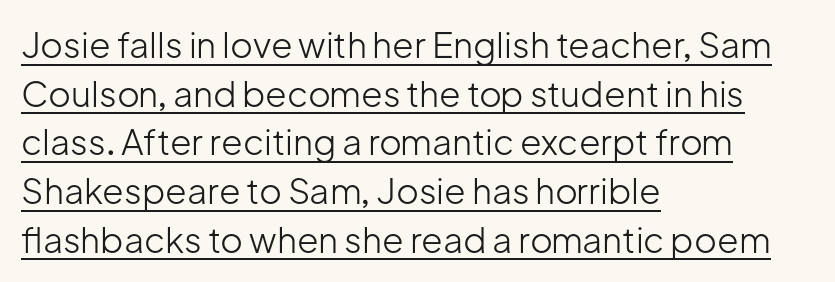
Q: Is the text bold? A: No.
Q: Is the text italic (slanted)? A: No, it is upright.
Q: Is the typeface a serif or a sans-serif typeface? A: Sans-serif.
Q: Is the text underlined? A: Yes.
Q: How is the paragraph aligned? A: Left-aligned.
Q: Is the spacing between letters normal or unusually wide? A: Normal.
Q: Is the spacing between lines tight, normal or loose? A: Normal.
Q: Width (condensed, normal, or wide)? A: Normal.
Q: Stroke contrast? A: Low.
Q: x-height? A: Medium.
Q: Monospaced? A: No.
